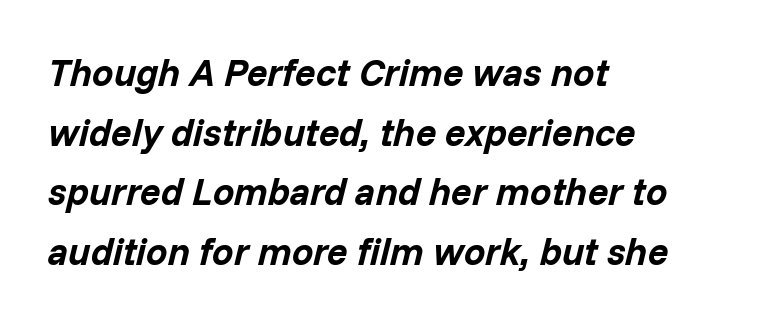
{"italic": "yes", "lean": "right", "slant_degrees": 14, "bold": "yes", "weight": "bold", "width": "normal", "stroke_contrast": "low", "x_height": "medium", "monospaced": "no", "underline": "no", "align": "left", "line_spacing": "normal", "line_spacing_ratio": 1.57, "letter_spacing": "normal", "letter_spacing_em": 0.0, "glyph_px": 38}
